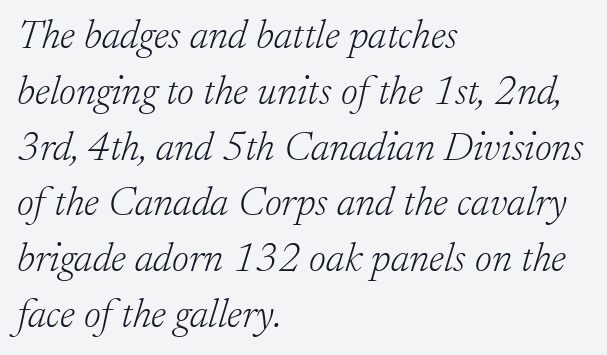
{"serif": "yes", "italic": "yes", "lean": "right", "slant_degrees": 17, "bold": "no", "weight": "light", "width": "normal", "stroke_contrast": "low", "x_height": "small", "monospaced": "no", "underline": "no", "align": "left", "line_spacing": "normal", "line_spacing_ratio": 1.36, "letter_spacing": "normal", "letter_spacing_em": 0.0, "glyph_px": 41}
